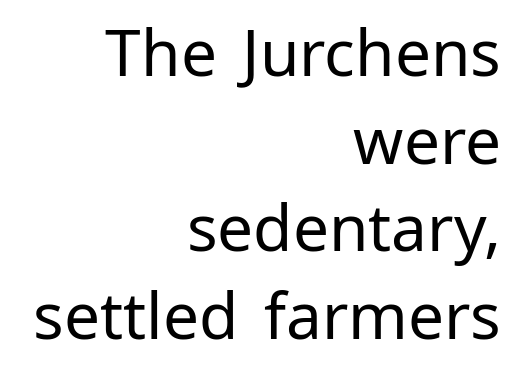
A typesetter would call this proportional, since set widths differ per character. The lines sit at an ordinary, default distance from one another. Caption: face not bold, strokes unweighted. This is sans-serif lettering, the kind often seen on screens and signage.
